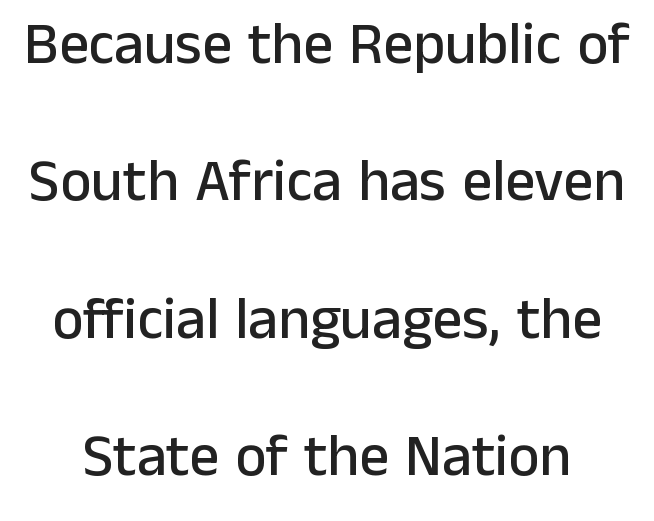
The letters advance in unequal steps, a hallmark of proportional type. The typeface chosen for these lines omits serifs. The lines are spread far apart with generous leading. A typesetter would call this zero additional tracking. Does the lettering tilt? It doesn't — this is upright. Lines of text with bare space underneath.
